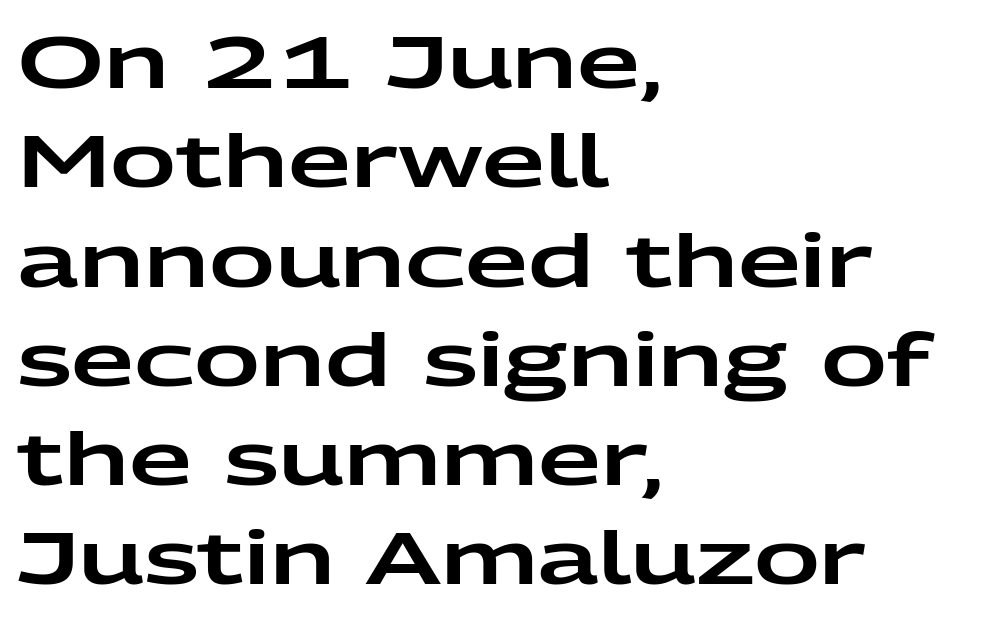
The image shows 73 px wide sans-serif type, upright; set left-aligned, normal line spacing (1.36x), normal letter spacing, not underlined; low stroke contrast and a medium x-height.
